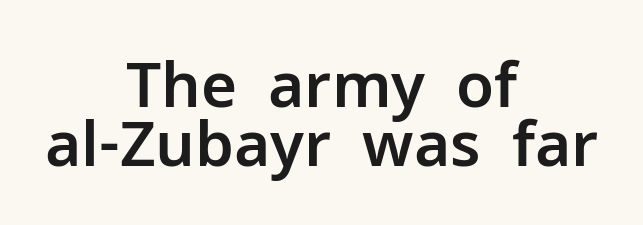
{"serif": "no", "italic": "no", "width": "normal", "stroke_contrast": "low", "x_height": "medium", "monospaced": "no", "underline": "no", "align": "center", "line_spacing": "tight", "line_spacing_ratio": 0.95, "letter_spacing": "normal", "letter_spacing_em": 0.0, "glyph_px": 62}
